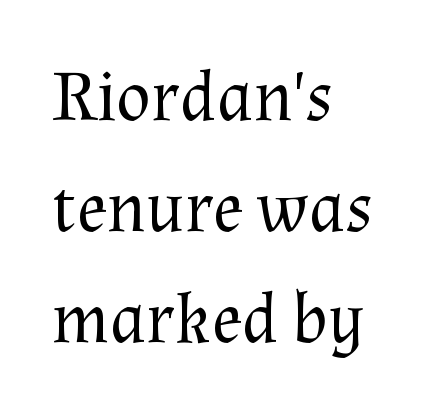
The image shows 72 px regular-weight type, upright; set left-aligned, normal line spacing (1.54x), normal letter spacing, not underlined; medium stroke contrast and a medium x-height.
